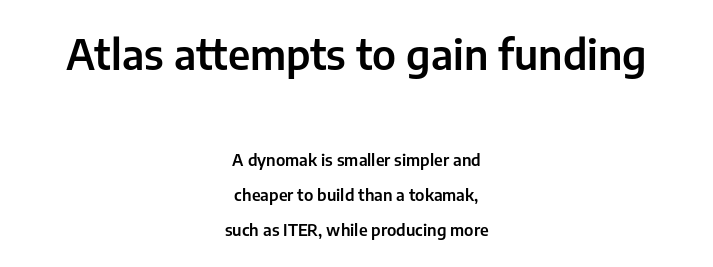
Q: Is the text italic (slanted)? A: No, it is upright.
Q: Is the typeface a serif or a sans-serif typeface? A: Sans-serif.
Q: Is the text underlined? A: No.
Q: How is the paragraph aligned? A: Centered.
Q: Is the spacing between letters normal or unusually wide? A: Normal.
Q: Is the spacing between lines tight, normal or loose? A: Loose.
Q: Which block of text is set in a larger size, the first (top) or the second (bottom)? A: The first (top) one.
Q: Width (condensed, normal, or wide)? A: Normal.
Q: Stroke contrast? A: Low.
Q: x-height? A: Medium.
Q: Monospaced? A: No.
